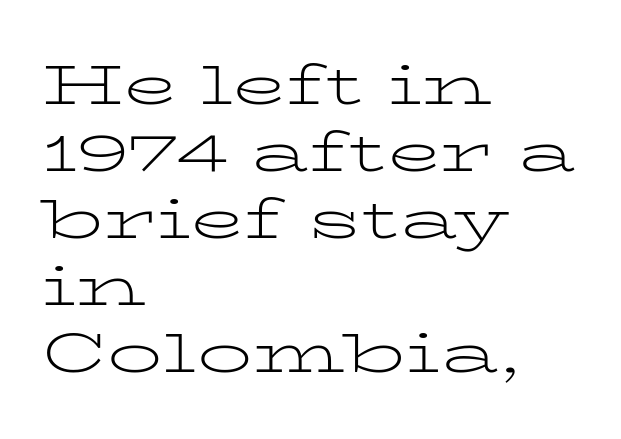
The image shows 55 px light, wide serif type, upright; set left-aligned, line spacing 1.22x, normal letter spacing, not underlined; low stroke contrast and a medium x-height.
